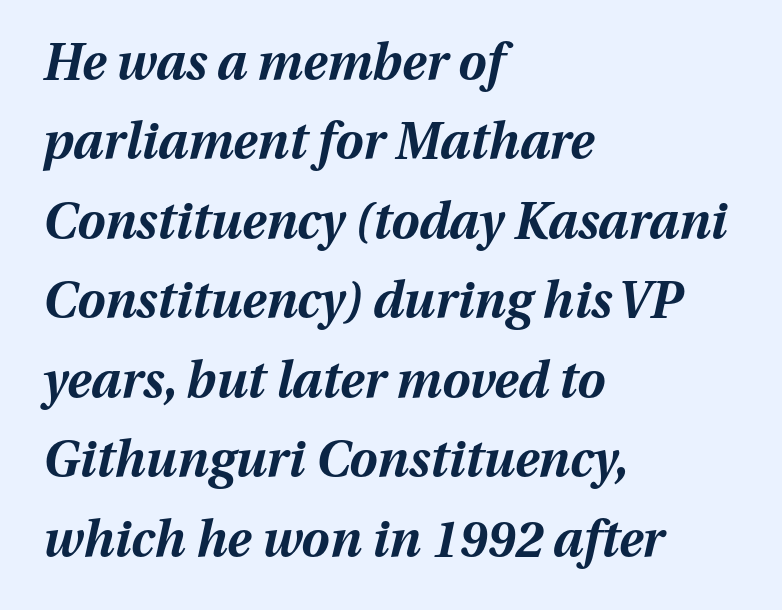
The image shows 50 px bold type, italic (leaning right); set left-aligned, normal line spacing (1.59x), normal letter spacing, not underlined; medium stroke contrast and a medium x-height.
